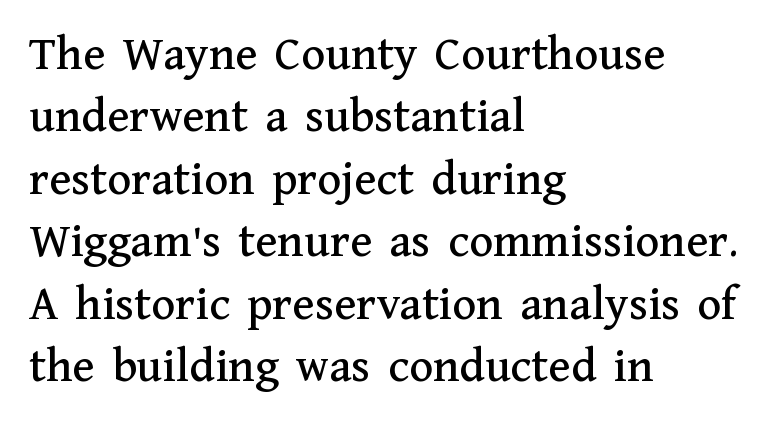
The image shows 50 px serif type, upright; set left-aligned, normal line spacing (1.25x), normal letter spacing, not underlined; medium stroke contrast and a medium x-height.
